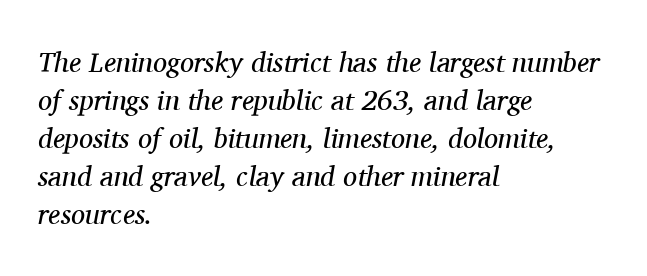
The image shows 28 px regular-weight serif type, italic (leaning right); set left-aligned, normal line spacing (1.36x), normal letter spacing, not underlined; medium stroke contrast and a medium x-height.
